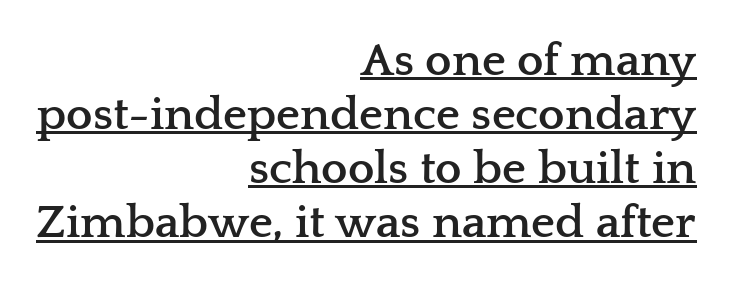
{"serif": "yes", "italic": "no", "bold": "yes", "weight": "semibold", "width": "wide", "stroke_contrast": "low", "x_height": "medium", "monospaced": "no", "underline": "yes", "align": "right", "line_spacing": "tight", "line_spacing_ratio": 1.15, "letter_spacing": "normal", "letter_spacing_em": 0.0, "glyph_px": 47}
